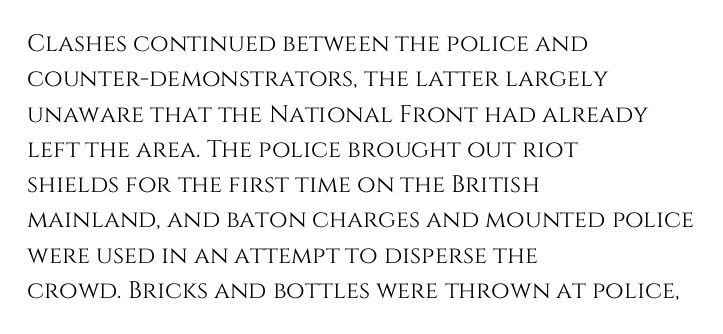
The image shows 24 px text type, upright; set left-aligned, normal line spacing (1.47x), normal letter spacing, not underlined.
